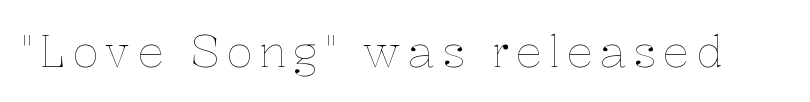
Stem width sits at or under what a default text font uses. This sample has the flowing, uneven cadence of proportional lettering. Designer's note — italics off, roman on. Lines of text with bare space underneath.
